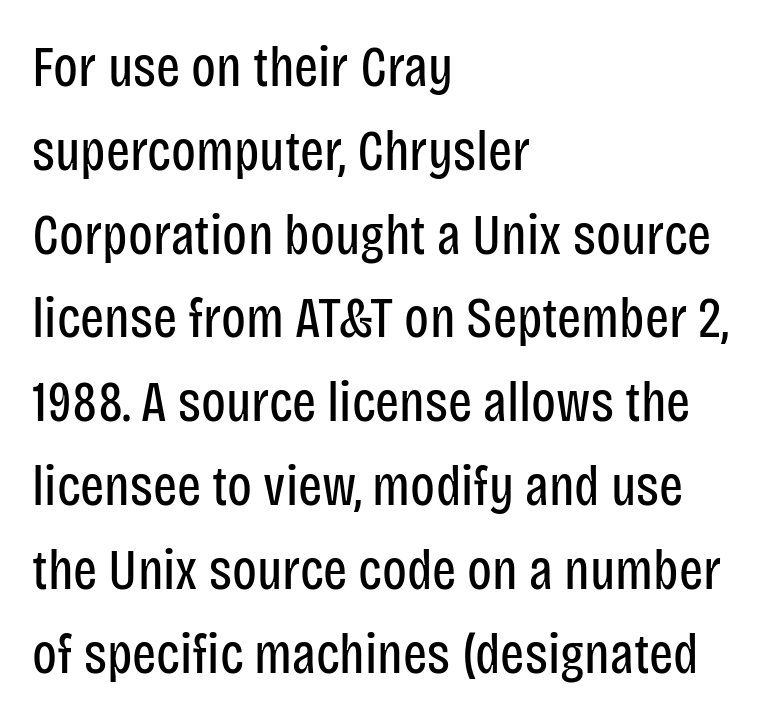
Q: Is the text bold? A: No.
Q: Is the text italic (slanted)? A: No, it is upright.
Q: Is the typeface a serif or a sans-serif typeface? A: Sans-serif.
Q: Is the text underlined? A: No.
Q: How is the paragraph aligned? A: Left-aligned.
Q: Is the spacing between letters normal or unusually wide? A: Normal.
Q: Is the spacing between lines tight, normal or loose? A: Normal.
Q: Width (condensed, normal, or wide)? A: Condensed.
Q: Stroke contrast? A: Low.
Q: x-height? A: Large.
Q: Monospaced? A: No.
